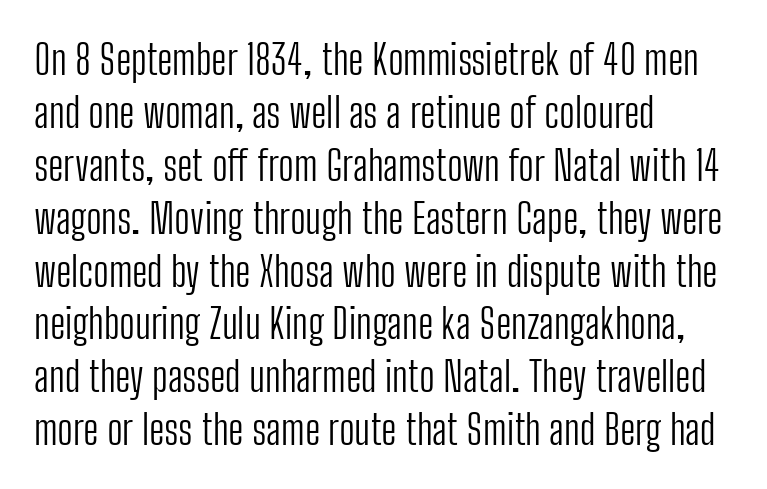
No word sits above an underline. Whoever set this chose a conventional vertical rhythm. The weight tops out at a normal text grade. Note the varied advance widths — an 'i' is clearly narrower than an 'm'. Which margin do the lines hug? The left one — the right edge is uneven.
